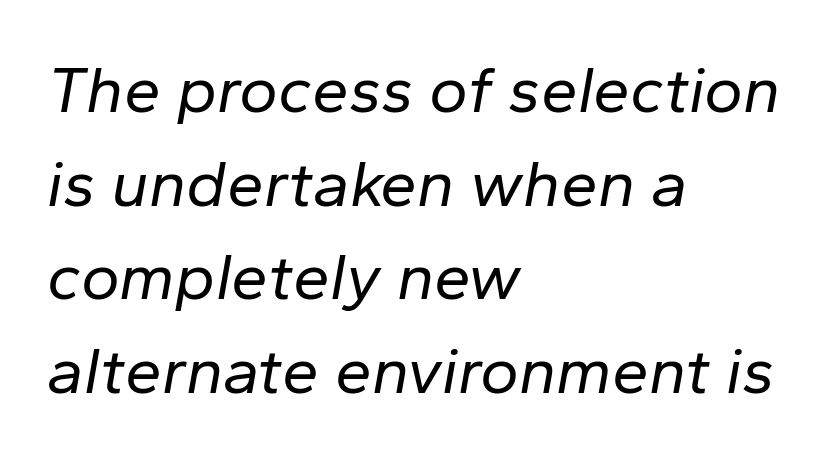
Q: Is the text bold? A: No.
Q: Is the text italic (slanted)? A: Yes, it leans right by about 10 degrees.
Q: Is the text underlined? A: No.
Q: How is the paragraph aligned? A: Left-aligned.
Q: Is the spacing between letters normal or unusually wide? A: Normal.
Q: Is the spacing between lines tight, normal or loose? A: Normal.
Q: Width (condensed, normal, or wide)? A: Normal.
Q: Stroke contrast? A: Low.
Q: x-height? A: Medium.
Q: Monospaced? A: No.
